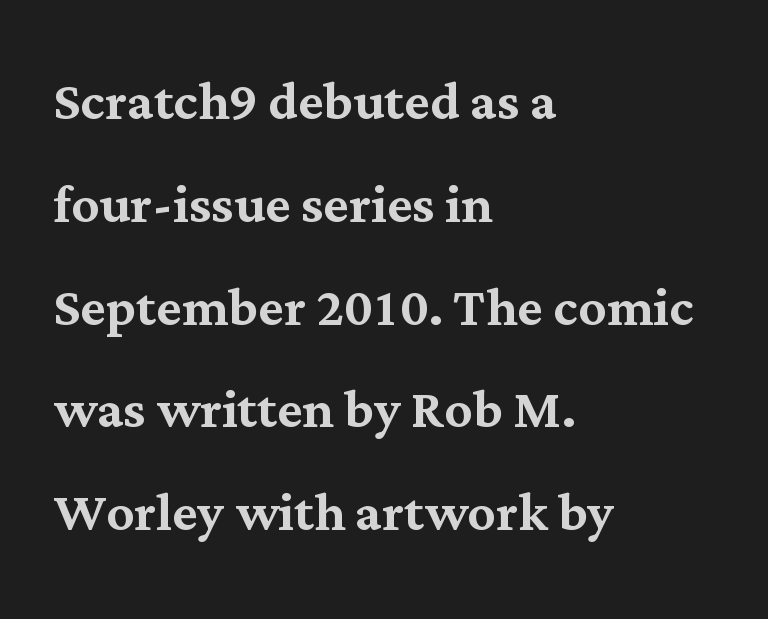
When letters stand straight like this, we call the style roman or upright. Leading matches the norm, producing a regular column. Does extra space separate the letters? No, they use regular spacing. The zone under the glyphs is completely vacant.
